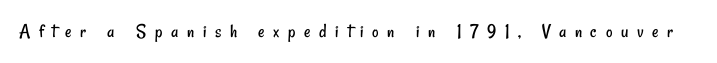
{"bold": "no", "underline": "no", "letter_spacing": "wide", "letter_spacing_em": 0.43, "glyph_px": 20}
